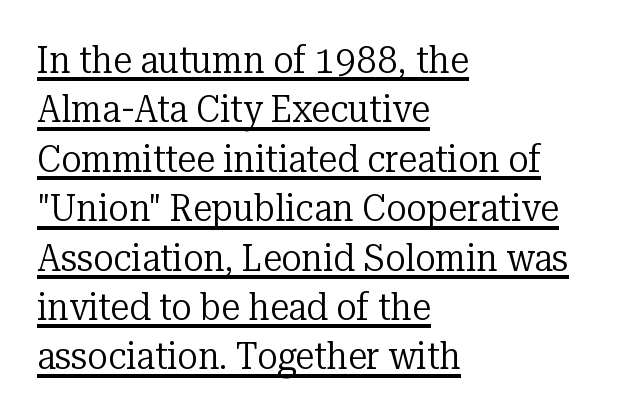
The rendering uses natural spacing where letterforms have individual widths. This is roman type, the default non-slanted kind. Is this a heavy cut? Hardly; it is regular or lighter. The glyphs are accompanied by a horizontal stroke just below them. The lines sit at an ordinary, default distance from one another. A serif font was chosen for this passage.
